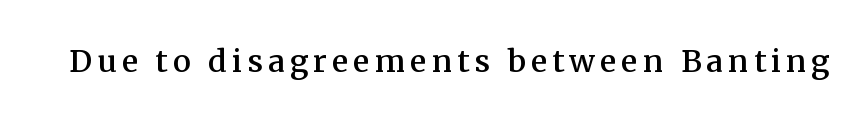
The image shows 41 px serif type, upright; set not underlined; medium stroke contrast and a medium x-height.
